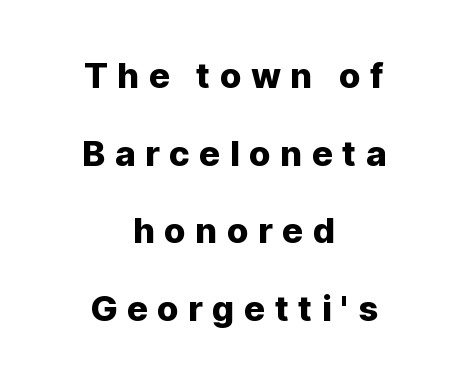
Q: Is the text italic (slanted)? A: No, it is upright.
Q: Is the typeface a serif or a sans-serif typeface? A: Sans-serif.
Q: Is the text underlined? A: No.
Q: How is the paragraph aligned? A: Centered.
Q: Is the spacing between letters normal or unusually wide? A: Unusually wide.
Q: Is the spacing between lines tight, normal or loose? A: Loose.
Q: Width (condensed, normal, or wide)? A: Normal.
Q: Stroke contrast? A: Low.
Q: x-height? A: Medium.
Q: Monospaced? A: No.
